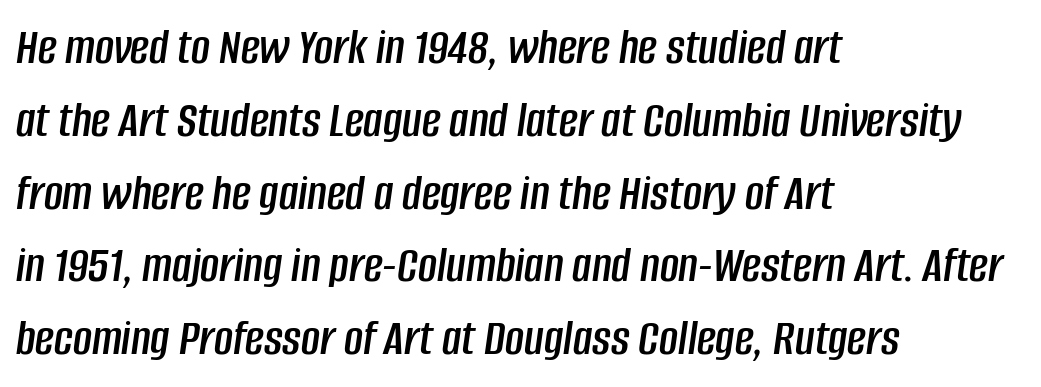
{"italic": "yes", "lean": "right", "slant_degrees": 8, "width": "condensed", "stroke_contrast": "low", "x_height": "large", "monospaced": "no", "underline": "no", "align": "left", "line_spacing": "normal", "line_spacing_ratio": 1.4, "letter_spacing": "normal", "letter_spacing_em": 0.0, "glyph_px": 52}
